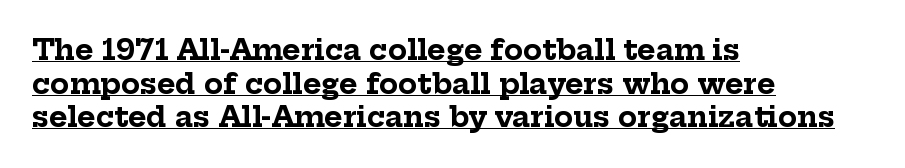
The image shows 28 px bold serif type, upright; set left-aligned, line spacing 1.2x, normal letter spacing, underlined; low stroke contrast and a medium x-height.
